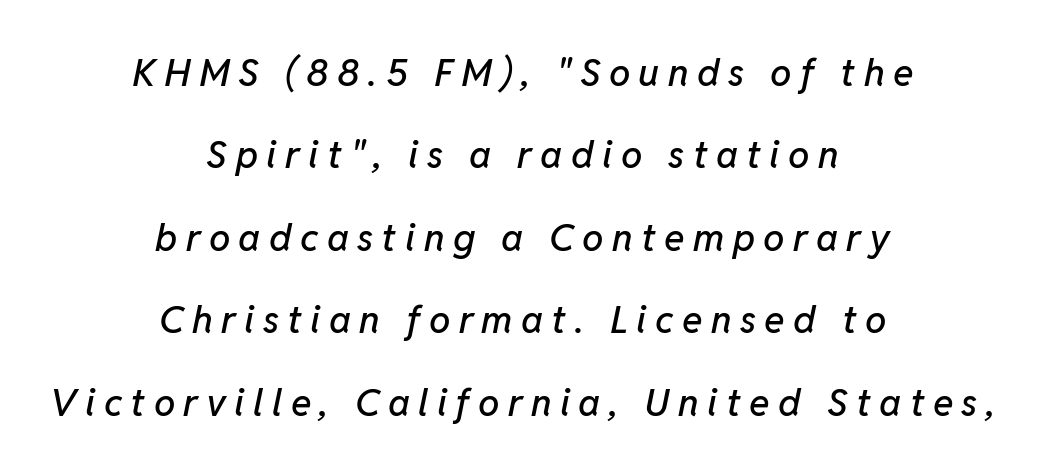
Q: Is the text italic (slanted)? A: Yes, it leans right by about 11 degrees.
Q: Is the text underlined? A: No.
Q: How is the paragraph aligned? A: Centered.
Q: Is the spacing between letters normal or unusually wide? A: Unusually wide.
Q: Is the spacing between lines tight, normal or loose? A: Loose.
Q: Width (condensed, normal, or wide)? A: Normal.
Q: Stroke contrast? A: Low.
Q: x-height? A: Medium.
Q: Monospaced? A: No.
